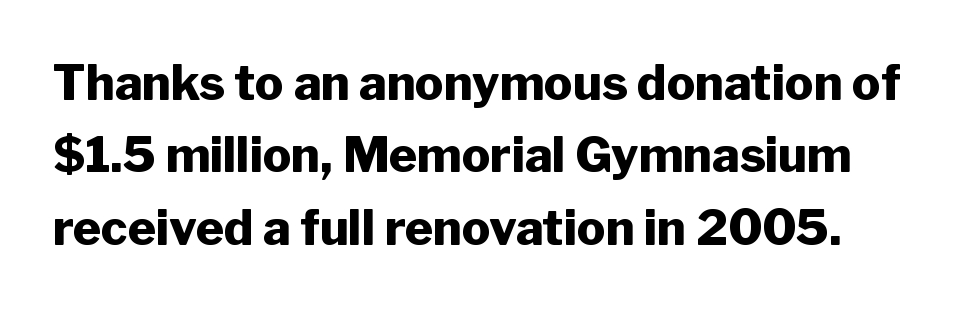
These lines sit exactly where default settings would place them. The font's upright variant was chosen for this text. Standard letterfit; no display-style spreading of the glyphs. On the weight axis this lands at bold, roughly 700. Underlining? Definitely not there.
